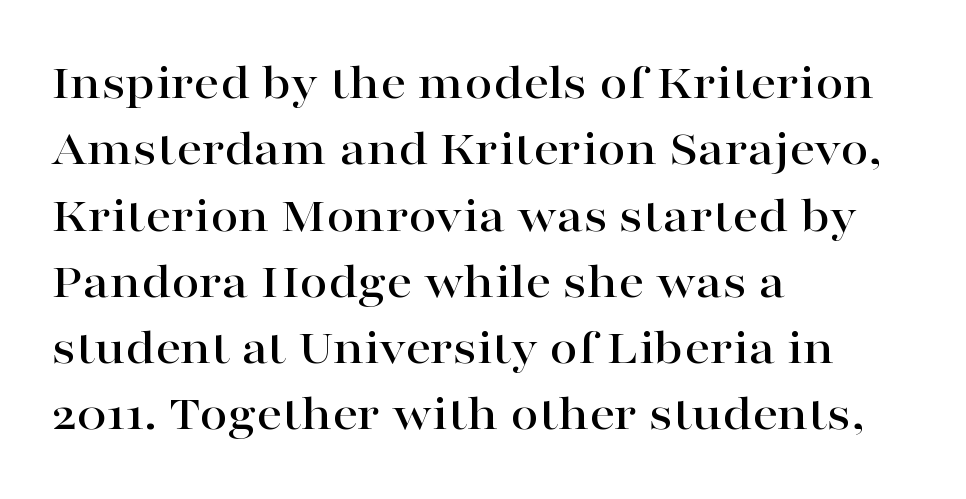
Each letter's strokes conclude with small projecting serifs. In terms of posture, this sample is upright. Is this a fixed-width face? No — the glyphs have proportional, varying widths. The space between consecutive lines is moderate. The rendering anchors every line to the left-hand side. Just letters on the line, the space beneath them empty.
